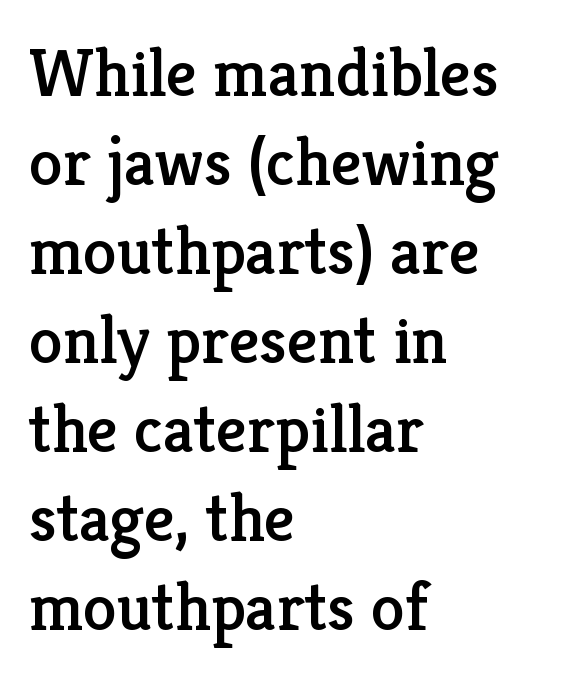
The image shows 68 px serif type, upright; set left-aligned, normal line spacing (1.31x), normal letter spacing, not underlined; low stroke contrast and a medium x-height.
